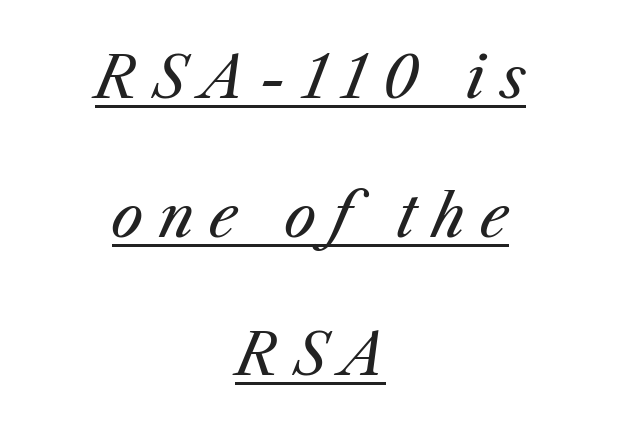
Reading down the column, the eye jumps a long way to each next line. This is underlined copy, the kind a proofreader might mark for attention. Varying glyph widths throughout — classic text-font behaviour. The passage shown is not bold in any degree. The tracking jumps out immediately: characters are airy and widely separated.
